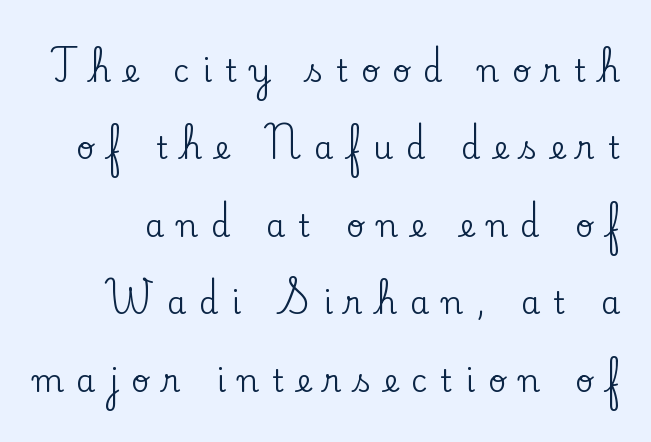
{"serif": "yes", "italic": "no", "width": "normal", "stroke_contrast": "low", "x_height": "small", "monospaced": "no", "underline": "no", "line_spacing": "loose", "line_spacing_ratio": 2.5, "letter_spacing": "wide", "letter_spacing_em": 0.42, "glyph_px": 31}
